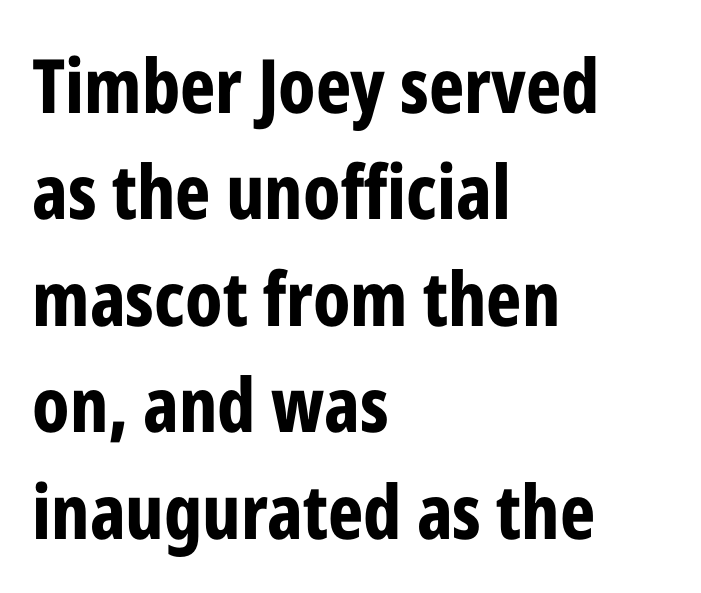
The glyphs have the mass of a bold cut. Leftover space on each line is placed entirely after the last word. Type without underlining. One glance says typical: line gaps are just what's usual.
